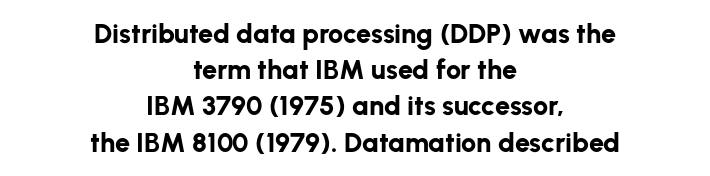
Q: Is the text bold? A: Yes.
Q: Is the text italic (slanted)? A: No, it is upright.
Q: Is the text underlined? A: No.
Q: How is the paragraph aligned? A: Centered.
Q: Is the spacing between letters normal or unusually wide? A: Normal.
Q: Is the spacing between lines tight, normal or loose? A: Normal.
